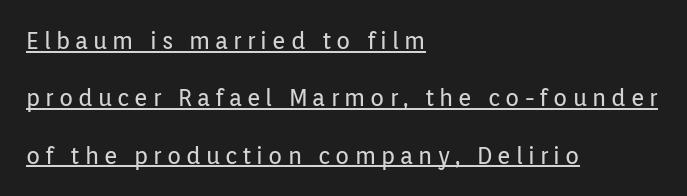
Q: Is the text bold? A: No.
Q: Is the text italic (slanted)? A: No, it is upright.
Q: Is the text underlined? A: Yes.
Q: How is the paragraph aligned? A: Left-aligned.
Q: Is the spacing between letters normal or unusually wide? A: Unusually wide.
Q: Is the spacing between lines tight, normal or loose? A: Loose.
